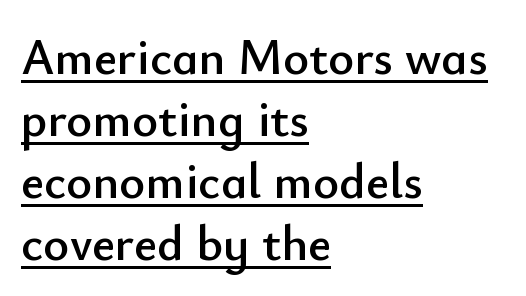
The tracking reads as untouched default to a designer's eye. This sample has the flowing, uneven cadence of proportional lettering. The paragraph shown leans on its left margin. The passage shown is typeset with a sans-serif family. A rule runs beneath these lines of type.
